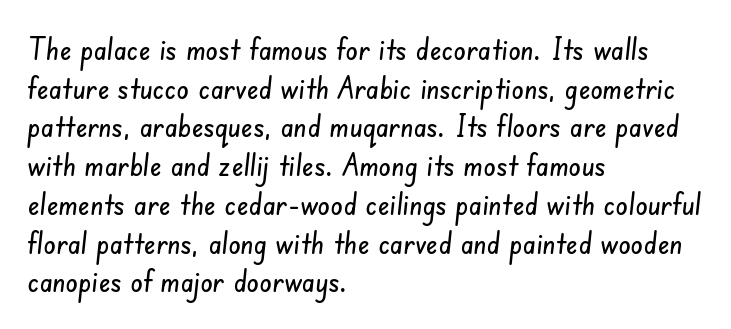
{"serif": "no", "width": "condensed", "stroke_contrast": "low", "x_height": "small", "monospaced": "no", "underline": "no", "align": "left", "line_spacing": "normal", "line_spacing_ratio": 1.25, "letter_spacing": "normal", "letter_spacing_em": 0.0, "glyph_px": 31}
